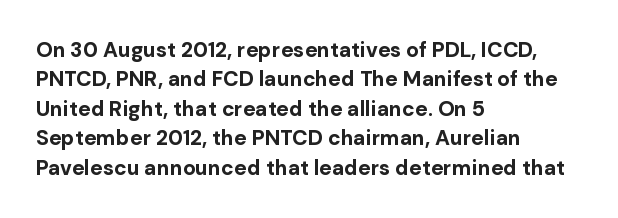
Q: Is the text bold? A: Yes.
Q: Is the text italic (slanted)? A: No, it is upright.
Q: Is the text underlined? A: No.
Q: How is the paragraph aligned? A: Left-aligned.
Q: Is the spacing between letters normal or unusually wide? A: Normal.
Q: Is the spacing between lines tight, normal or loose? A: Normal.
